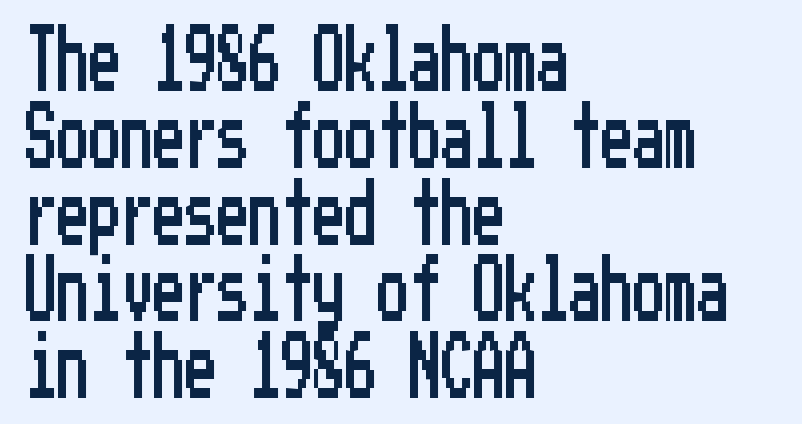
Q: Is the text italic (slanted)? A: No, it is upright.
Q: Is the typeface a serif or a sans-serif typeface? A: Sans-serif.
Q: Is the text underlined? A: No.
Q: How is the paragraph aligned? A: Left-aligned.
Q: Is the spacing between letters normal or unusually wide? A: Normal.
Q: Width (condensed, normal, or wide)? A: Condensed.
Q: Stroke contrast? A: Low.
Q: x-height? A: Medium.
